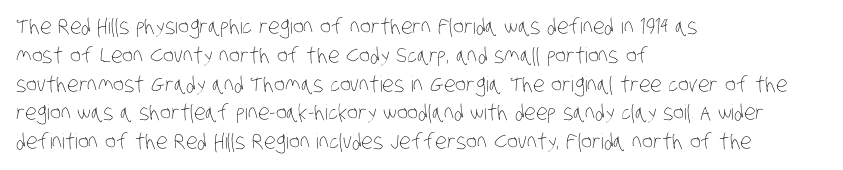
The vertical gap from one line to the next is medium. This rendering leaves character spacing at its baseline value. These glyphs show unthickened strokes, regular width or finer. Is the block centered? No — it sits flush against the left margin.
